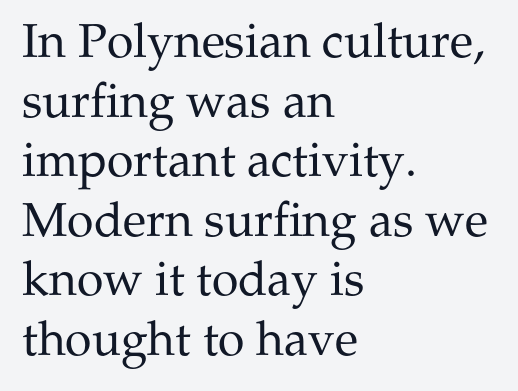
The image shows 48 px regular-weight serif type, upright; set left-aligned, line spacing 1.24x, normal letter spacing, not underlined; medium stroke contrast and a medium x-height.
